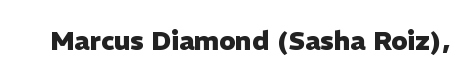
The image shows 26 px bold type, upright; set normal letter spacing, not underlined.
